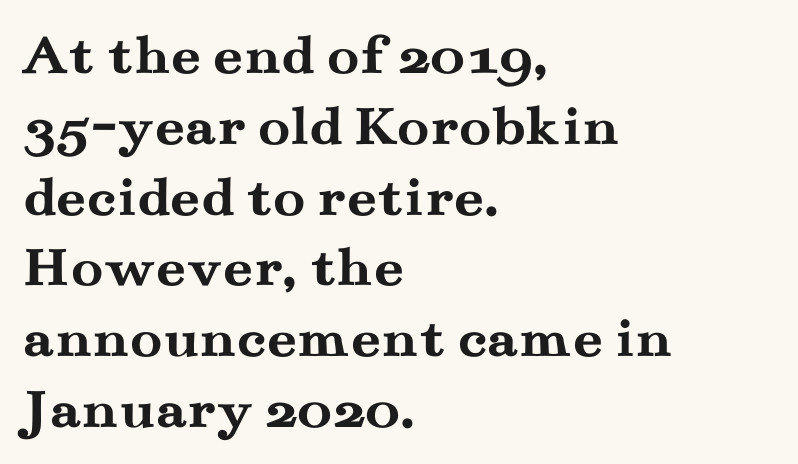
{"serif": "yes", "italic": "no", "bold": "yes", "weight": "semibold", "width": "wide", "stroke_contrast": "medium", "x_height": "small", "monospaced": "no", "underline": "no", "align": "left", "line_spacing_ratio": 1.2, "letter_spacing": "normal", "letter_spacing_em": 0.0, "glyph_px": 59}
